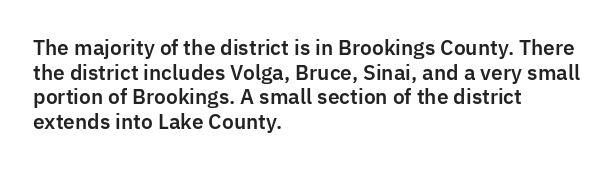
Here the glyphs are tracked normally, forming tight word shapes. The baseline area is clear. Ascenders rise straight up at ninety degrees. These lines stack with their left ends in a neat column.
